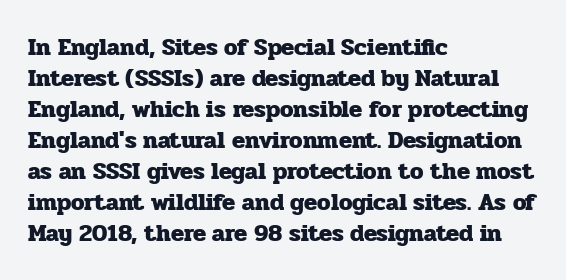
Q: Is the text bold? A: Yes.
Q: Is the text italic (slanted)? A: No, it is upright.
Q: Is the text underlined? A: No.
Q: How is the paragraph aligned? A: Left-aligned.
Q: Is the spacing between letters normal or unusually wide? A: Normal.
Q: Is the spacing between lines tight, normal or loose? A: Normal.
